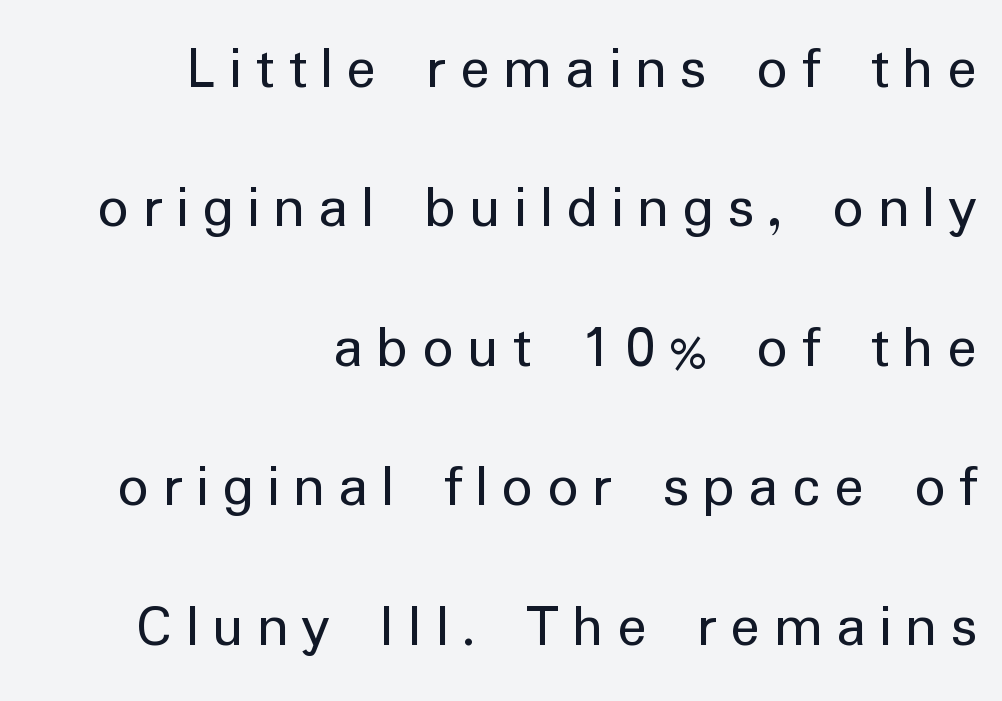
{"serif": "no", "italic": "no", "bold": "no", "weight": "regular", "width": "normal", "stroke_contrast": "low", "x_height": "medium", "monospaced": "no", "underline": "no", "align": "right", "line_spacing": "loose", "line_spacing_ratio": 2.25, "letter_spacing": "wide", "letter_spacing_em": 0.22, "glyph_px": 62}
